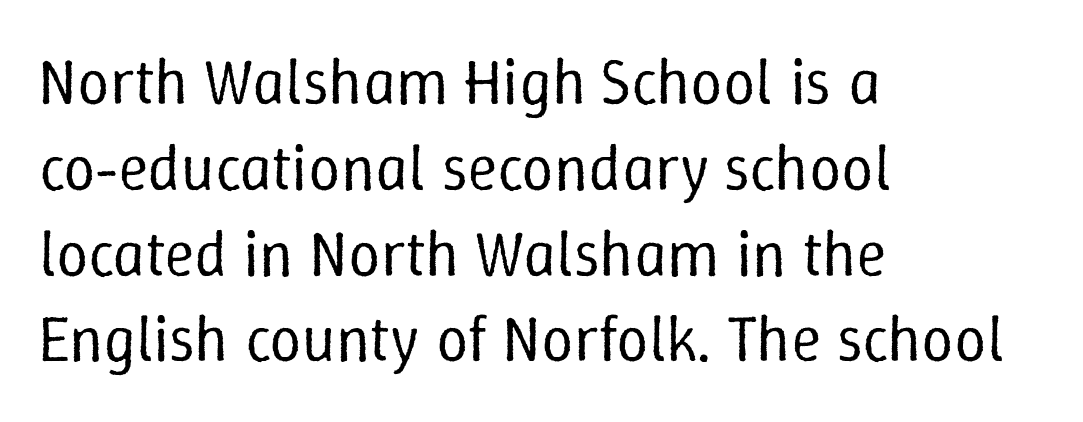
These glyphs show unthickened strokes, regular width or finer. The glyphs are unaccompanied by any horizontal stroke below them. Does the lettering tilt? It doesn't — this is upright. The passage shown is typed in a proportional face where columns would drift.
